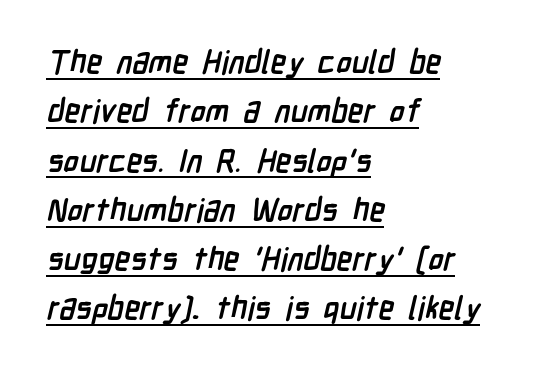
Observe the ordinary spacing: letters are neighbours, not strangers. Is there much room between lines? A standard amount, neither cramped nor airy. Strokes here are thick enough to call this a true bold. Proportional: the letters do not fall into vertical columns. Underline: present.
